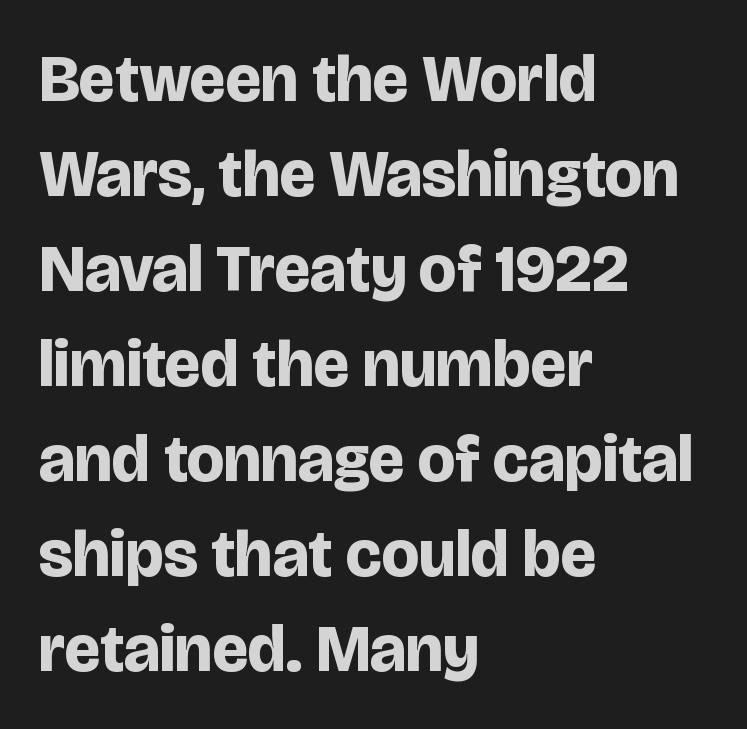
The image shows 66 px bold sans-serif type, upright; set left-aligned, normal line spacing (1.44x), normal letter spacing, not underlined; low stroke contrast and a large x-height.
